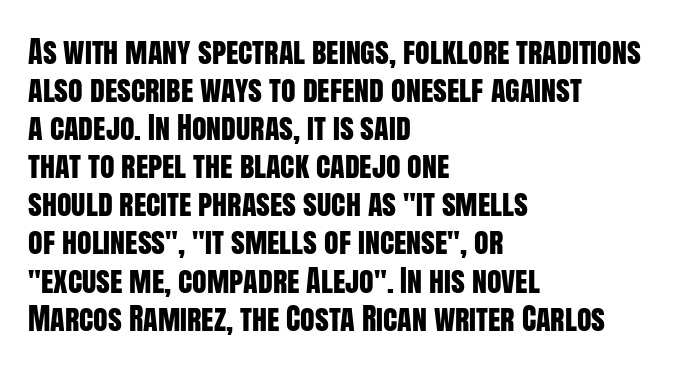
Q: Is the text italic (slanted)? A: No, it is upright.
Q: Is the typeface a serif or a sans-serif typeface? A: Sans-serif.
Q: Is the text underlined? A: No.
Q: How is the paragraph aligned? A: Left-aligned.
Q: Is the spacing between letters normal or unusually wide? A: Normal.
Q: Is the spacing between lines tight, normal or loose? A: Normal.
Q: Width (condensed, normal, or wide)? A: Condensed.
Q: Stroke contrast? A: Low.
Q: x-height? A: Large.
Q: Monospaced? A: No.
